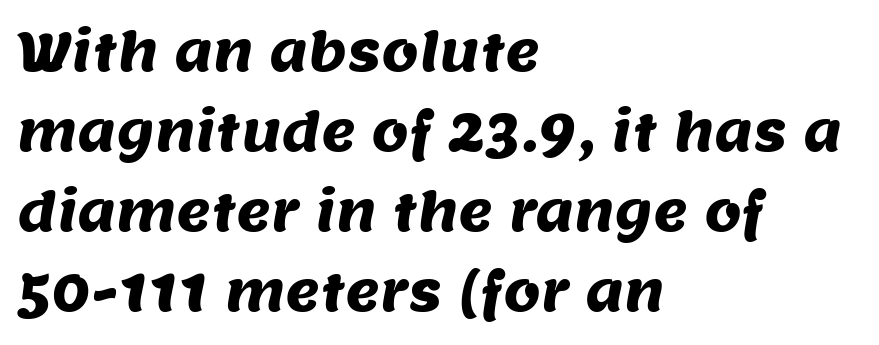
Nobody drew a line under any word here. The passage shown has conventional tracking throughout. The passage shown is typeset with a sans-serif family. Summary of vertical rhythm: regular, with standard interline spacing.
